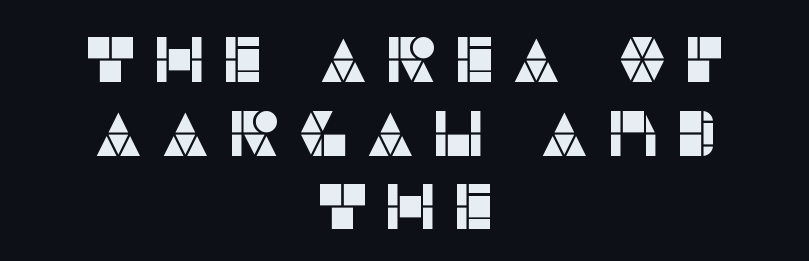
{"serif": "no", "italic": "no", "width": "normal", "stroke_contrast": "low", "x_height": "large", "monospaced": "no", "underline": "no", "align": "center", "line_spacing": "tight", "line_spacing_ratio": 1.15, "letter_spacing": "wide", "letter_spacing_em": 0.23, "glyph_px": 64}
